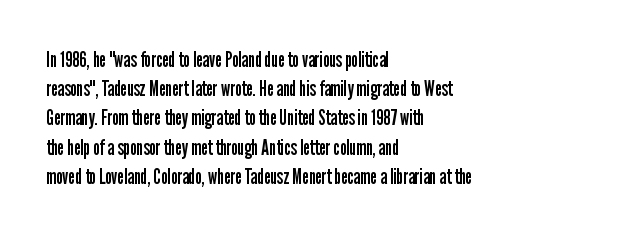
Q: Is the text bold? A: No.
Q: Is the text italic (slanted)? A: No, it is upright.
Q: Is the text underlined? A: No.
Q: How is the paragraph aligned? A: Left-aligned.
Q: Is the spacing between letters normal or unusually wide? A: Normal.
Q: Is the spacing between lines tight, normal or loose? A: Normal.
